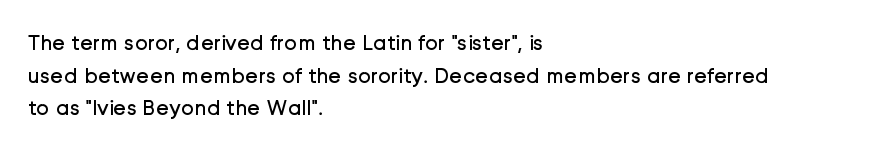
Rows of type keep a routine distance in the vertical direction. The space beneath each line is pristine and unruled. Which margin do the lines hug? The left one — the right edge is uneven. The letterforms sit shoulder to shoulder at normal distance.
